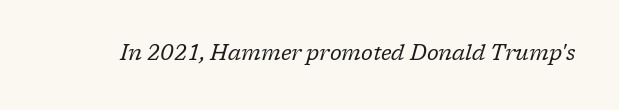
Q: Is the text bold? A: No.
Q: Is the text italic (slanted)? A: Yes, it leans right by about 17 degrees.
Q: Is the text underlined? A: No.
Q: Is the spacing between letters normal or unusually wide? A: Normal.
